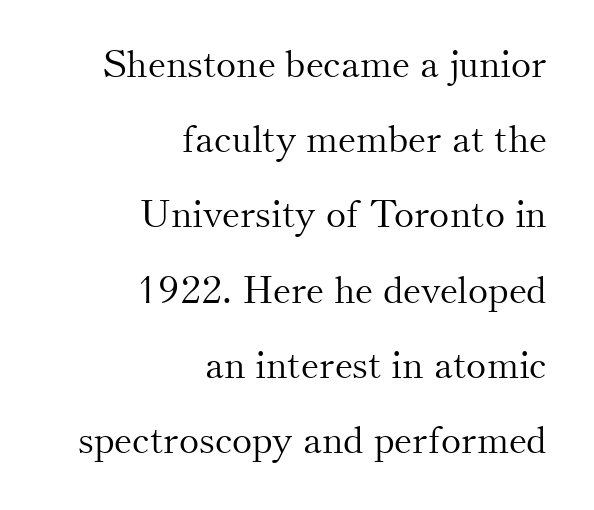
Q: Is the text bold? A: No.
Q: Is the text italic (slanted)? A: No, it is upright.
Q: Is the typeface a serif or a sans-serif typeface? A: Serif.
Q: Is the text underlined? A: No.
Q: How is the paragraph aligned? A: Right-aligned.
Q: Is the spacing between letters normal or unusually wide? A: Normal.
Q: Is the spacing between lines tight, normal or loose? A: Loose.
Q: Width (condensed, normal, or wide)? A: Normal.
Q: Stroke contrast? A: Medium.
Q: x-height? A: Small.
Q: Monospaced? A: No.
